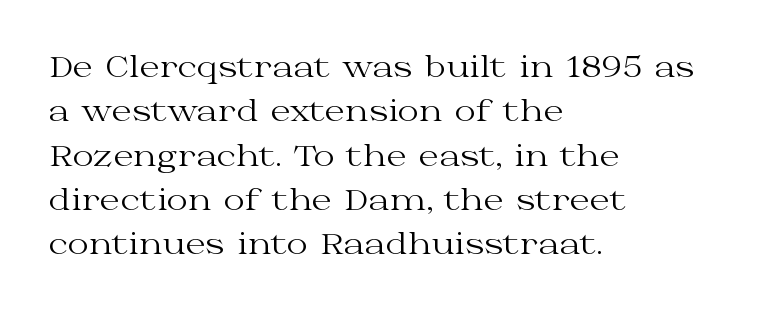
{"serif": "yes", "italic": "no", "bold": "no", "weight": "regular", "width": "wide", "stroke_contrast": "medium", "x_height": "medium", "monospaced": "no", "underline": "no", "align": "left", "line_spacing": "normal", "line_spacing_ratio": 1.53, "letter_spacing": "normal", "letter_spacing_em": 0.0, "glyph_px": 29}
